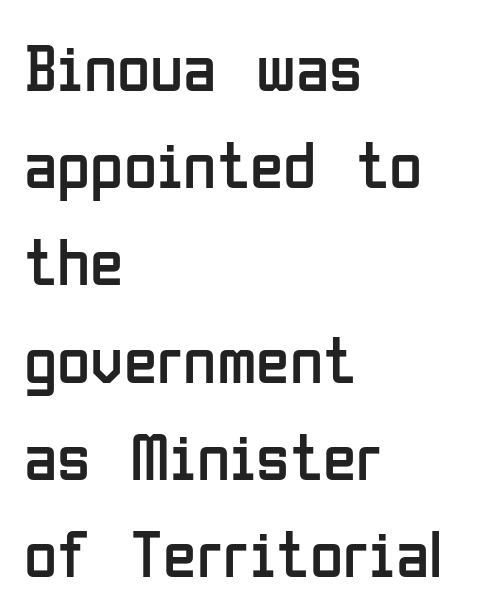
{"serif": "no", "italic": "no", "bold": "no", "weight": "regular", "width": "condensed", "stroke_contrast": "low", "x_height": "medium", "monospaced": "no", "underline": "no", "align": "left", "line_spacing": "normal", "line_spacing_ratio": 1.43, "letter_spacing": "normal", "letter_spacing_em": 0.0, "glyph_px": 68}
